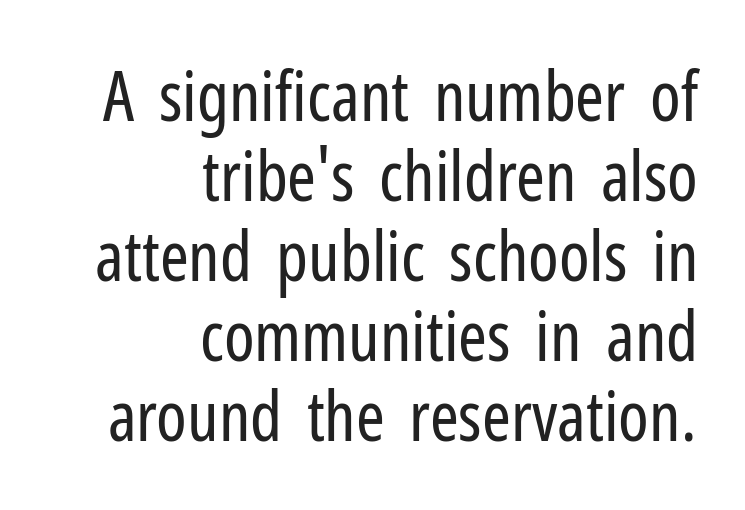
Q: Is the text bold? A: No.
Q: Is the text italic (slanted)? A: No, it is upright.
Q: Is the typeface a serif or a sans-serif typeface? A: Sans-serif.
Q: Is the text underlined? A: No.
Q: How is the paragraph aligned? A: Right-aligned.
Q: Is the spacing between letters normal or unusually wide? A: Normal.
Q: Width (condensed, normal, or wide)? A: Condensed.
Q: Stroke contrast? A: Low.
Q: x-height? A: Medium.
Q: Monospaced? A: No.
